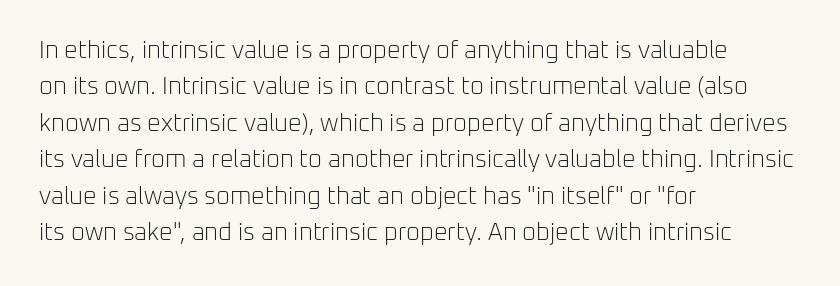
The image shows 24 px text type, upright; set left-aligned, normal line spacing (1.52x), normal letter spacing, not underlined.
